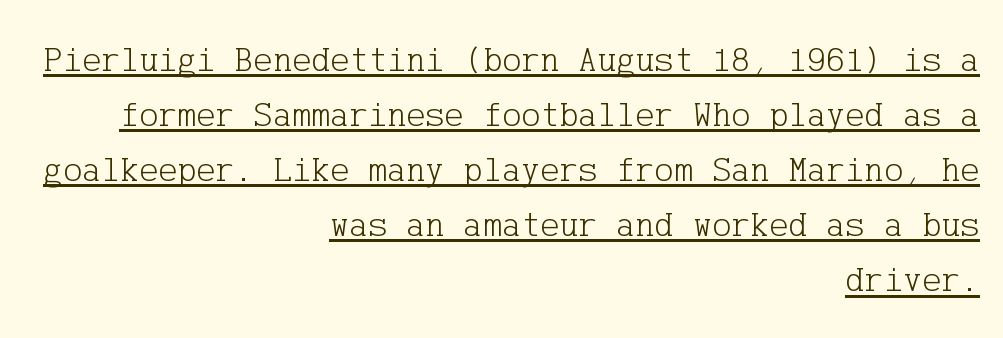
Q: Is the text bold? A: No.
Q: Is the text italic (slanted)? A: No, it is upright.
Q: Is the typeface a serif or a sans-serif typeface? A: Serif.
Q: Is the text underlined? A: Yes.
Q: How is the paragraph aligned? A: Right-aligned.
Q: Is the spacing between letters normal or unusually wide? A: Normal.
Q: Is the spacing between lines tight, normal or loose? A: Normal.
Q: Width (condensed, normal, or wide)? A: Normal.
Q: Stroke contrast? A: Low.
Q: x-height? A: Medium.
